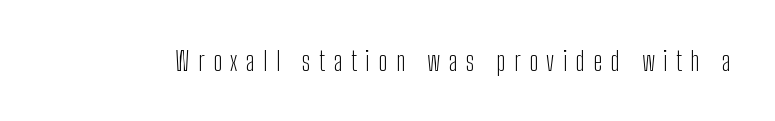
The image shows 27 px text type, upright; set unusually wide letter spacing (+0.31 em), not underlined.
